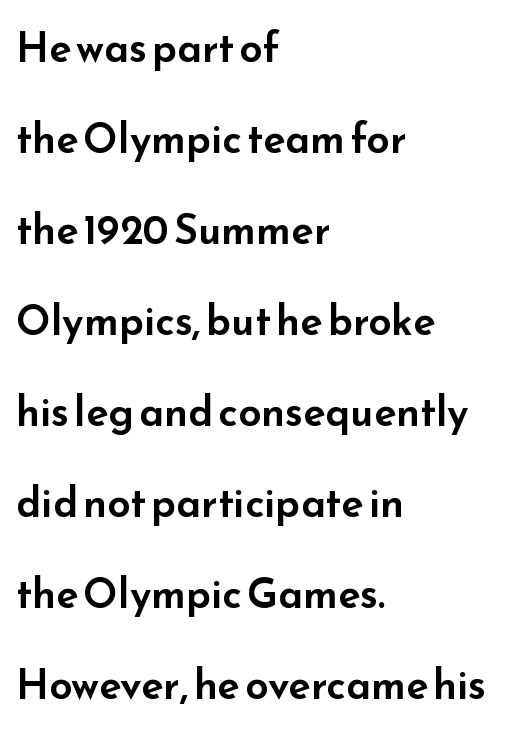
You could fit nearly another row in the gap between these rows. The foot of each line stays bare and open. Every row of glyphs begins at an identical x-position on the left. Standard letterfit; no display-style spreading of the glyphs. Notice how the stems are strictly vertical — no italics here.
